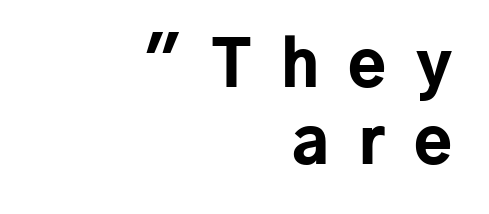
Q: Is the text bold? A: Yes.
Q: Is the text italic (slanted)? A: No, it is upright.
Q: Is the typeface a serif or a sans-serif typeface? A: Sans-serif.
Q: Is the text underlined? A: No.
Q: How is the paragraph aligned? A: Right-aligned.
Q: Is the spacing between letters normal or unusually wide? A: Unusually wide.
Q: Width (condensed, normal, or wide)? A: Normal.
Q: Stroke contrast? A: Low.
Q: x-height? A: Medium.
Q: Monospaced? A: No.
